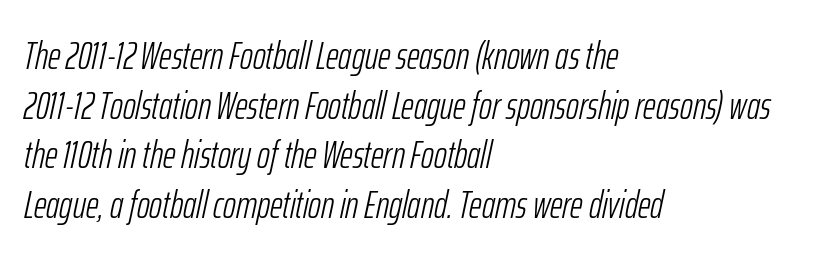
The image shows 39 px light, condensed type, italic (leaning right); set left-aligned, normal line spacing (1.27x), normal letter spacing, not underlined; low stroke contrast and a medium x-height.
